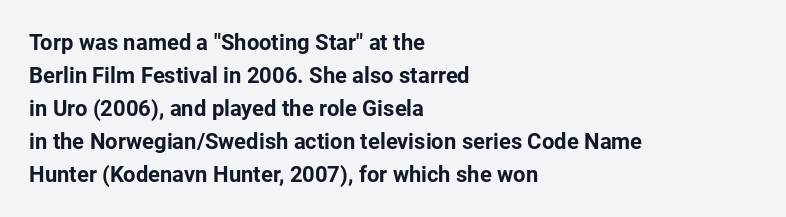
{"italic": "no", "bold": "yes", "underline": "no", "align": "left", "line_spacing": "normal", "line_spacing_ratio": 1.5, "letter_spacing": "normal", "letter_spacing_em": 0.0, "glyph_px": 22}
